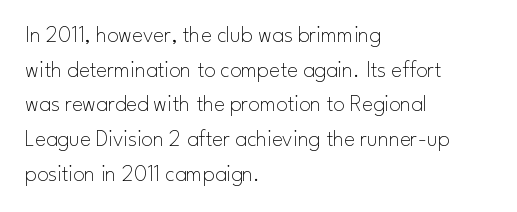
Q: Is the text bold? A: No.
Q: Is the text italic (slanted)? A: No, it is upright.
Q: Is the text underlined? A: No.
Q: How is the paragraph aligned? A: Left-aligned.
Q: Is the spacing between letters normal or unusually wide? A: Normal.
Q: Is the spacing between lines tight, normal or loose? A: Normal.
